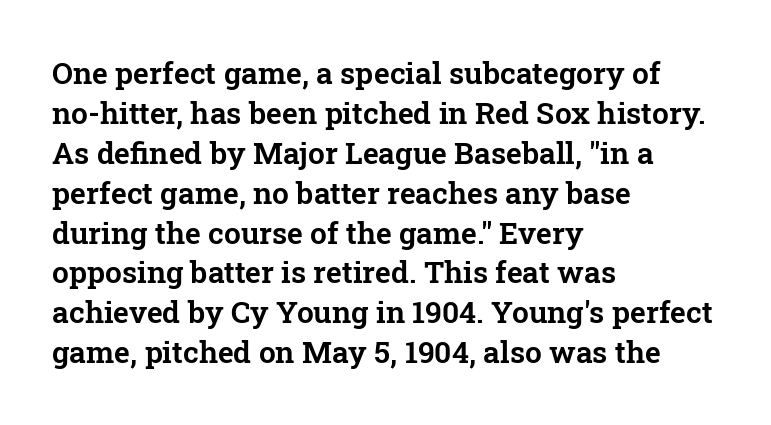
The image shows 30 px serif type, upright; set left-aligned, normal line spacing (1.33x), normal letter spacing, not underlined; low stroke contrast and a medium x-height.
